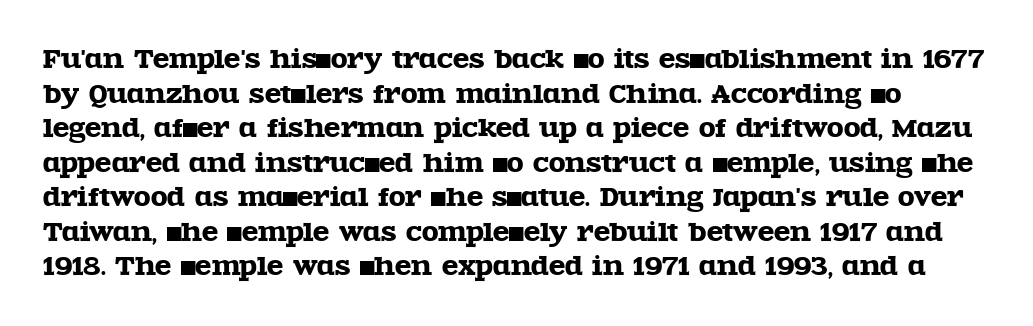
The line texture is even and compact thanks to regular tracking. Honestly, the row spacing looks completely unremarkable. The lettering stays uniformly vertical, giving the passage a roman look. Each row of text sits above clean, open space.
